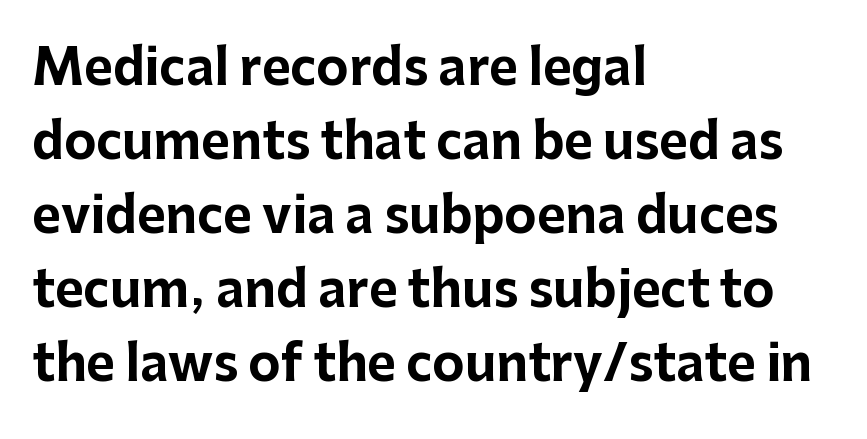
The rag falls on the right side of this text block. In terms of letterspacing, this is plain default setting. A clean baseline with only descenders dipping below it. Posture: straight, roman, zero tilt.
